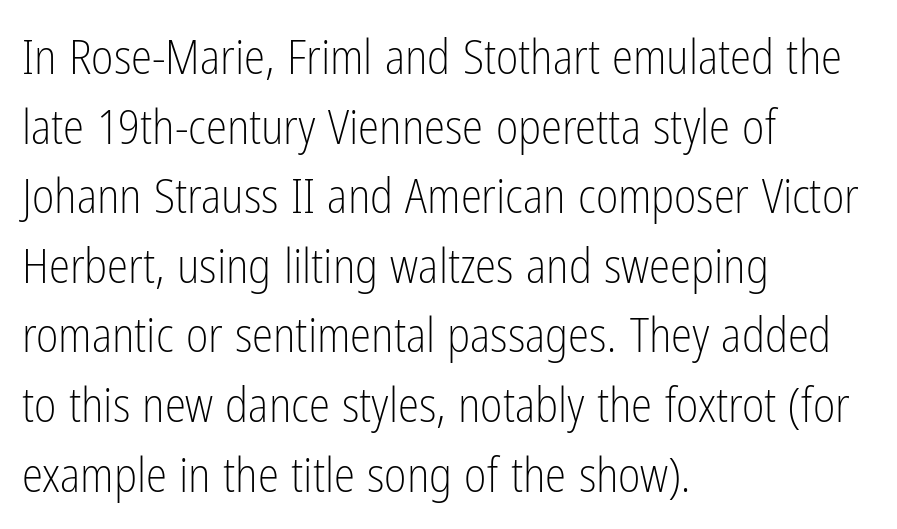
The image shows 48 px light, condensed sans-serif type, upright; set left-aligned, normal line spacing (1.45x), normal letter spacing, not underlined; low stroke contrast and a medium x-height.
